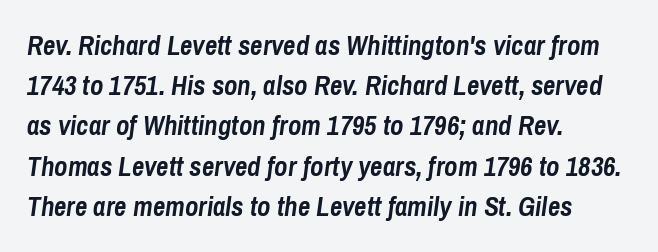
Q: Is the text bold? A: Yes.
Q: Is the text italic (slanted)? A: Yes, it leans right by about 8 degrees.
Q: Is the text underlined? A: No.
Q: How is the paragraph aligned? A: Left-aligned.
Q: Is the spacing between letters normal or unusually wide? A: Normal.
Q: Is the spacing between lines tight, normal or loose? A: Normal.
